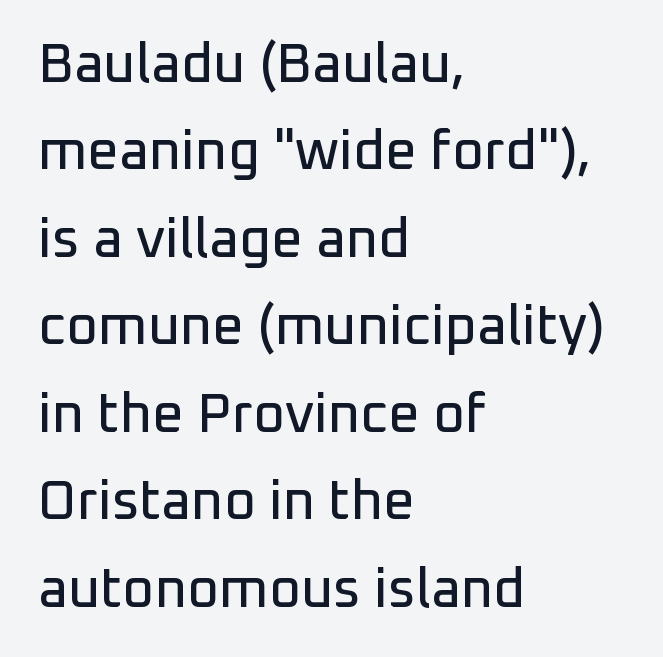
Q: Is the text italic (slanted)? A: No, it is upright.
Q: Is the typeface a serif or a sans-serif typeface? A: Sans-serif.
Q: Is the text underlined? A: No.
Q: How is the paragraph aligned? A: Left-aligned.
Q: Is the spacing between letters normal or unusually wide? A: Normal.
Q: Is the spacing between lines tight, normal or loose? A: Normal.
Q: Width (condensed, normal, or wide)? A: Normal.
Q: Stroke contrast? A: Low.
Q: x-height? A: Medium.
Q: Monospaced? A: No.
